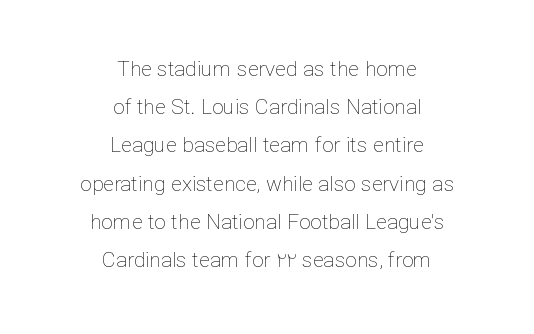
Italic? Not at all — the glyphs are vertical. The typesetting does not lean heavy: it is not bold. Standard letterfit; no display-style spreading of the glyphs. One-word summary of the alignment: center. The space directly below the letters is spotless.
